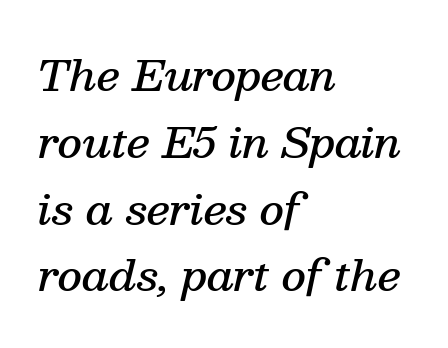
{"serif": "yes", "italic": "yes", "lean": "right", "slant_degrees": 13, "bold": "semi", "weight": "semibold", "width": "normal", "stroke_contrast": "medium", "x_height": "medium", "monospaced": "no", "underline": "no", "align": "left", "line_spacing": "normal", "line_spacing_ratio": 1.59, "letter_spacing": "normal", "letter_spacing_em": 0.0, "glyph_px": 42}
